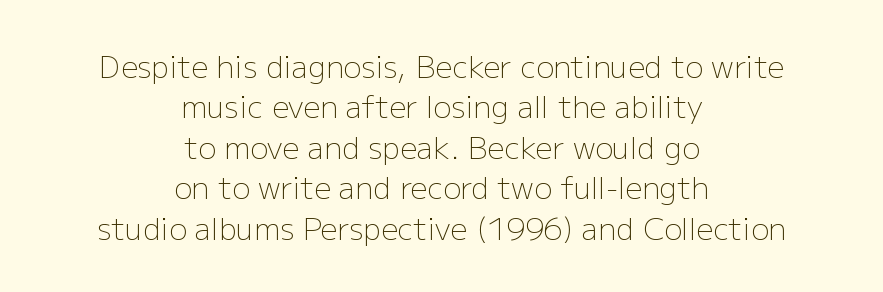
The image shows 30 px light sans-serif type, upright; set centered, normal line spacing (1.35x), normal letter spacing, not underlined; low stroke contrast and a medium x-height.
